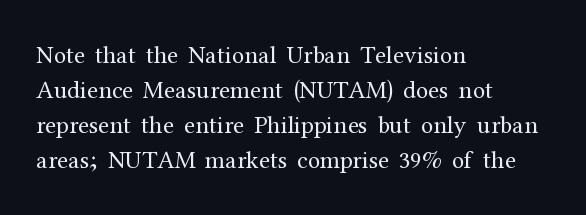
Nobody drew a line under any word here. The passage is arranged the way most books set body copy — flush left. Is the stroke heavy? The answer is a plain regular-or-lighter. Nobody touched the tracking dial on this one. A roman cut, with each character standing at attention. The space between consecutive lines is moderate.
